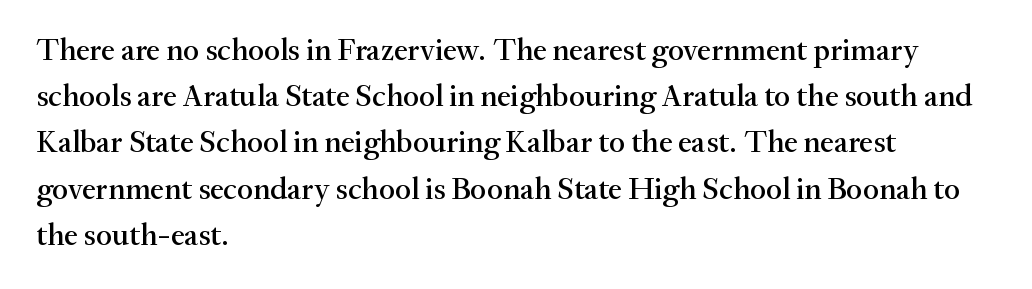
{"serif": "yes", "italic": "no", "width": "normal", "stroke_contrast": "medium", "x_height": "small", "monospaced": "no", "underline": "no", "align": "left", "line_spacing": "normal", "line_spacing_ratio": 1.49, "letter_spacing": "normal", "letter_spacing_em": 0.0, "glyph_px": 31}
